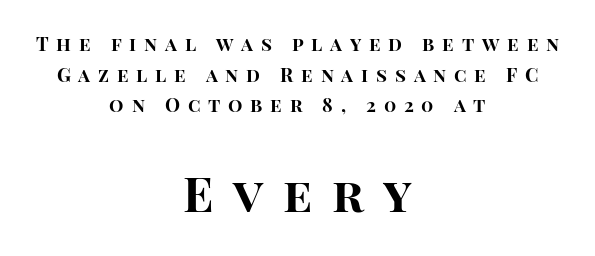
In terms of posture, this sample is upright. Students, this is bold: see how much ink each stroke carries. Here the glyphs are tracked loosely, breaking word shapes into spaced letters. Bare-footed words on every line.
